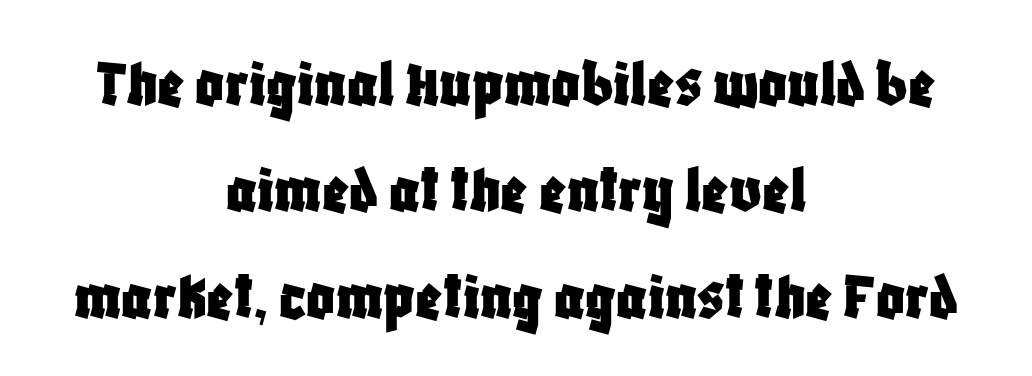
Spacing between characters is what you'd get straight out of the box. Unlike italic type, these characters show no tilt at all. The leading is moderate, giving the passage an even texture. Letterform terminals end flat and unadorned throughout the passage.
